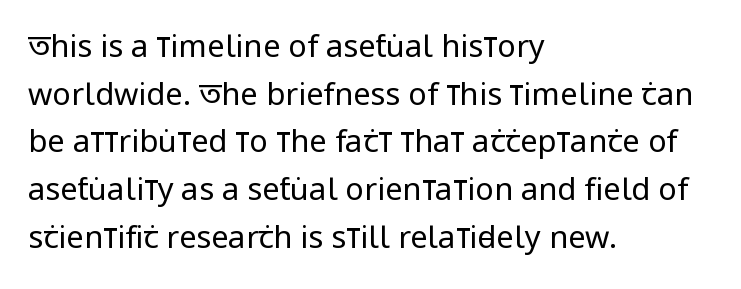
Q: Is the text bold? A: No.
Q: Is the text italic (slanted)? A: No, it is upright.
Q: Is the typeface a serif or a sans-serif typeface? A: Sans-serif.
Q: Is the text underlined? A: No.
Q: How is the paragraph aligned? A: Left-aligned.
Q: Is the spacing between letters normal or unusually wide? A: Normal.
Q: Is the spacing between lines tight, normal or loose? A: Normal.
Q: Width (condensed, normal, or wide)? A: Condensed.
Q: Stroke contrast? A: Low.
Q: x-height? A: Large.
Q: Monospaced? A: No.
